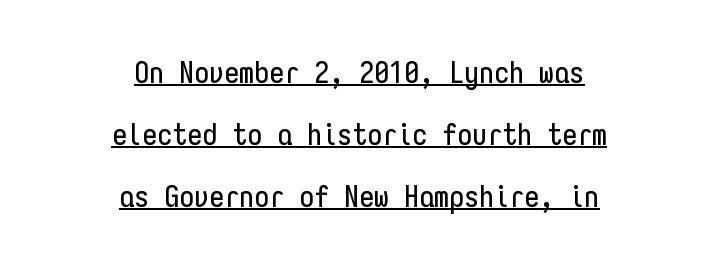
These lines stack symmetrically, like a column narrowing and widening about its center. Words appear dense and cohesive because spacing is normal. The sample's only ornament is a line tracing under the words. Each new line begins a long way beneath the previous one. Serifs: no, the terminals of the letterforms are clean. This sample has the even, mechanical cadence of fixed-width lettering.
